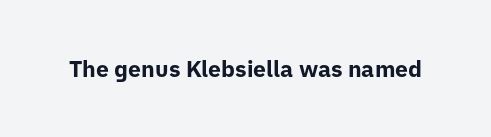
Notice how thick the strokes are: this is what a full bold looks like. In terms of letterspacing, this is plain default setting. The specimen omits any rule beneath the text block's lines. The lettering stays uniformly vertical, giving the passage a roman look.
